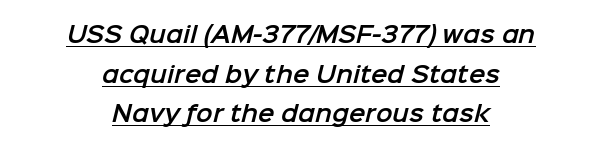
The image shows 22 px text type; set centered, line spacing 1.8x, normal letter spacing, underlined.
